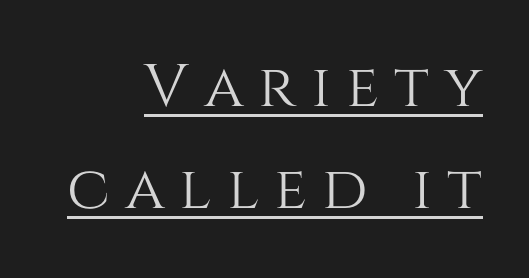
The image shows 60 px text type, upright; set right-aligned, normal line spacing (1.7x), unusually wide letter spacing (+0.25 em), underlined; medium stroke contrast and a large x-height.
